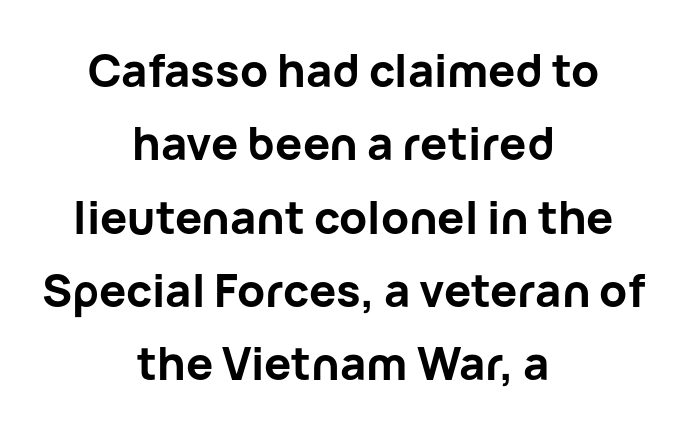
Q: Is the text bold? A: Yes.
Q: Is the text italic (slanted)? A: No, it is upright.
Q: Is the typeface a serif or a sans-serif typeface? A: Sans-serif.
Q: Is the text underlined? A: No.
Q: How is the paragraph aligned? A: Centered.
Q: Is the spacing between letters normal or unusually wide? A: Normal.
Q: Is the spacing between lines tight, normal or loose? A: Normal.
Q: Width (condensed, normal, or wide)? A: Normal.
Q: Stroke contrast? A: Low.
Q: x-height? A: Medium.
Q: Monospaced? A: No.
